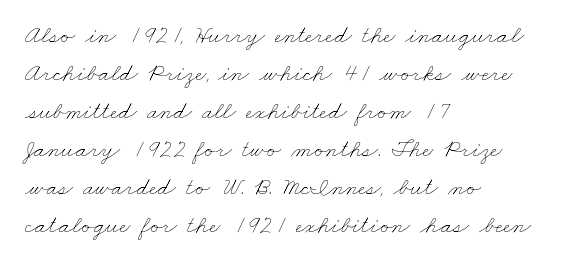
{"bold": "no", "underline": "no", "align": "left", "line_spacing": "normal", "line_spacing_ratio": 1.52, "letter_spacing": "normal", "letter_spacing_em": 0.0, "glyph_px": 25}
